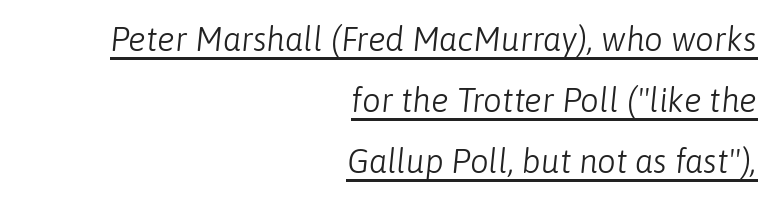
The face used here has a pronounced slope to its letters. The rendering uses natural spacing where letterforms have individual widths. The typesetter has applied underlining to the passage shown. The ragged edge is on the left, which tells us the setting is flush right.
